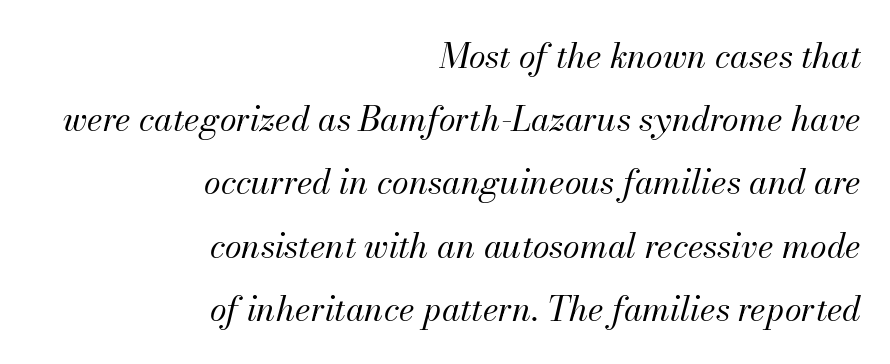
Q: Is the text bold? A: No.
Q: Is the text italic (slanted)? A: Yes, it leans right by about 13 degrees.
Q: Is the text underlined? A: No.
Q: How is the paragraph aligned? A: Right-aligned.
Q: Is the spacing between letters normal or unusually wide? A: Normal.
Q: Width (condensed, normal, or wide)? A: Normal.
Q: Stroke contrast? A: Medium.
Q: x-height? A: Small.
Q: Monospaced? A: No.
